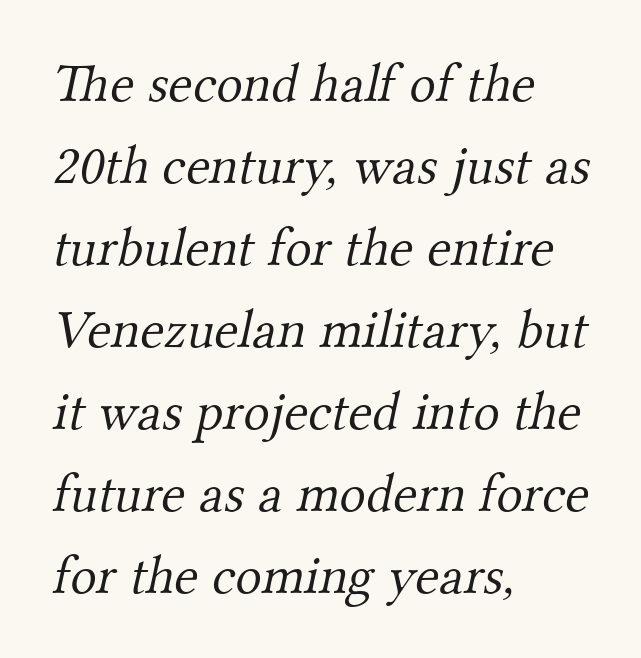
Honestly, the row spacing looks completely unremarkable. Heft: none added — not bold. Note: serifs present on the glyphs. The gaps between neighbouring characters are ordinary and unremarkable.
